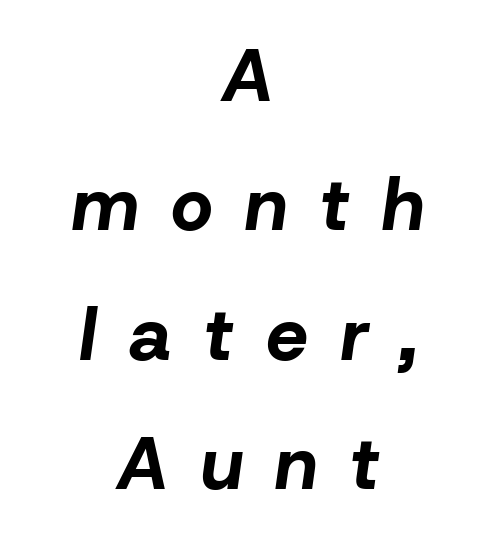
{"italic": "yes", "lean": "right", "slant_degrees": 8, "bold": "yes", "weight": "bold", "width": "normal", "stroke_contrast": "low", "x_height": "medium", "monospaced": "no", "underline": "no", "align": "center", "line_spacing_ratio": 1.75, "letter_spacing": "wide", "letter_spacing_em": 0.44, "glyph_px": 74}
